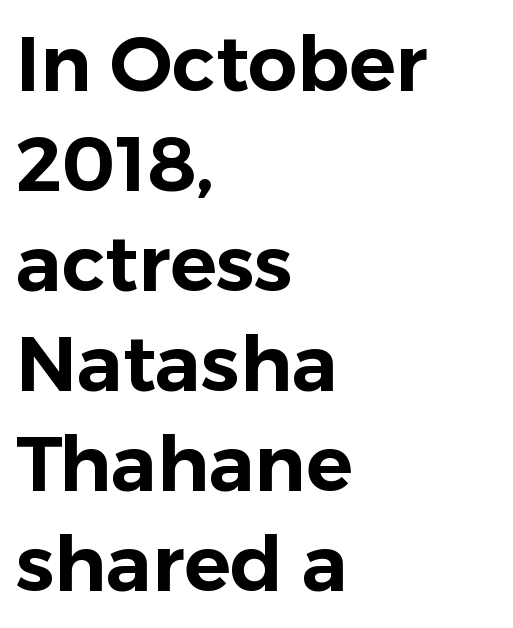
Q: Is the text italic (slanted)? A: No, it is upright.
Q: Is the typeface a serif or a sans-serif typeface? A: Sans-serif.
Q: Is the text underlined? A: No.
Q: How is the paragraph aligned? A: Left-aligned.
Q: Is the spacing between letters normal or unusually wide? A: Normal.
Q: Is the spacing between lines tight, normal or loose? A: Normal.
Q: Width (condensed, normal, or wide)? A: Normal.
Q: Stroke contrast? A: Low.
Q: x-height? A: Medium.
Q: Monospaced? A: No.
